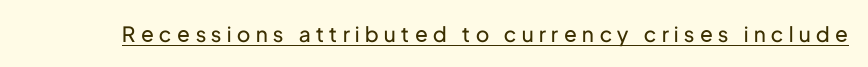
The image shows 21 px text type, upright; set unusually wide letter spacing (+0.27 em), underlined.
